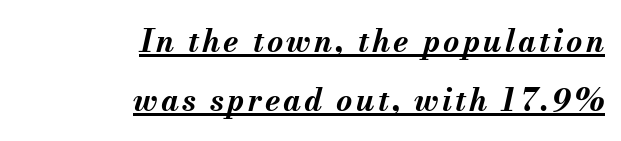
Q: Is the text bold? A: Yes.
Q: Is the text italic (slanted)? A: Yes, it leans right by about 13 degrees.
Q: Is the text underlined? A: Yes.
Q: How is the paragraph aligned? A: Right-aligned.
Q: Is the spacing between lines tight, normal or loose? A: Loose.
Q: Width (condensed, normal, or wide)? A: Normal.
Q: Stroke contrast? A: Medium.
Q: x-height? A: Small.
Q: Monospaced? A: No.
